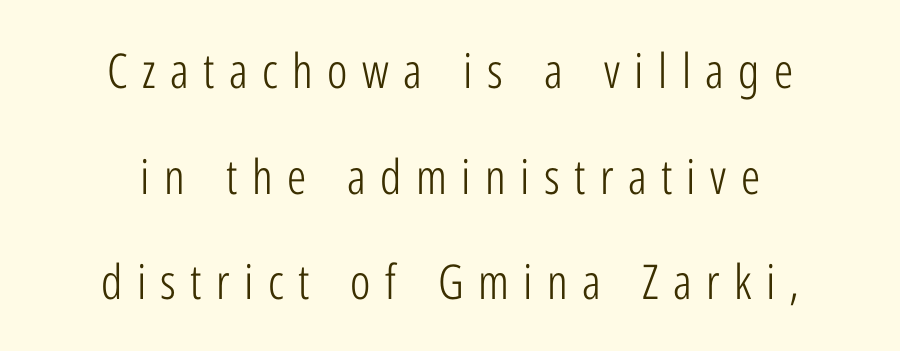
The image shows 48 px light, condensed sans-serif type, upright; set centered, loose line spacing (2.2x), unusually wide letter spacing (+0.3 em), not underlined; low stroke contrast and a medium x-height.
